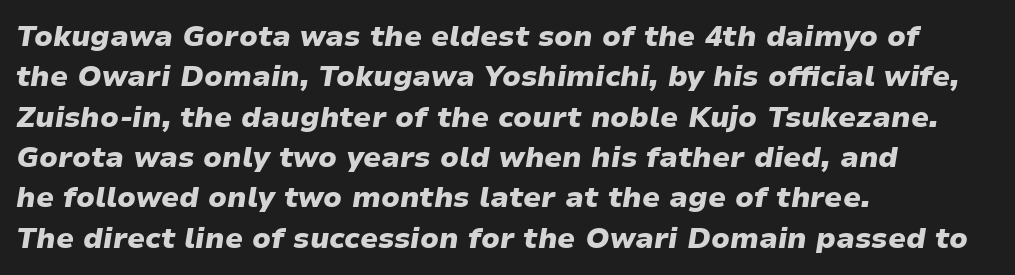
Q: Is the text bold? A: Yes.
Q: Is the text italic (slanted)? A: Yes, it leans right by about 9 degrees.
Q: Is the text underlined? A: No.
Q: How is the paragraph aligned? A: Left-aligned.
Q: Is the spacing between letters normal or unusually wide? A: Normal.
Q: Is the spacing between lines tight, normal or loose? A: Normal.
Q: Width (condensed, normal, or wide)? A: Normal.
Q: Stroke contrast? A: Low.
Q: x-height? A: Medium.
Q: Monospaced? A: No.
